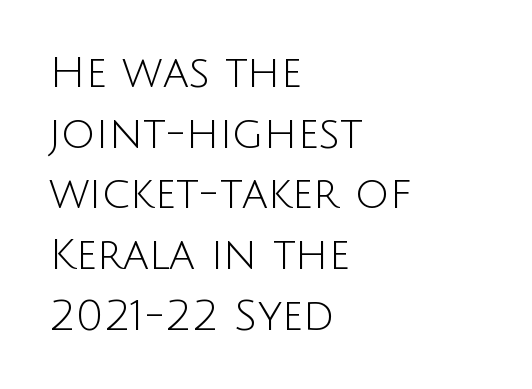
Q: Is the text bold? A: No.
Q: Is the text italic (slanted)? A: No, it is upright.
Q: Is the typeface a serif or a sans-serif typeface? A: Sans-serif.
Q: Is the text underlined? A: No.
Q: How is the paragraph aligned? A: Left-aligned.
Q: Is the spacing between letters normal or unusually wide? A: Normal.
Q: Is the spacing between lines tight, normal or loose? A: Normal.
Q: Width (condensed, normal, or wide)? A: Normal.
Q: Stroke contrast? A: Low.
Q: x-height? A: Large.
Q: Monospaced? A: No.
